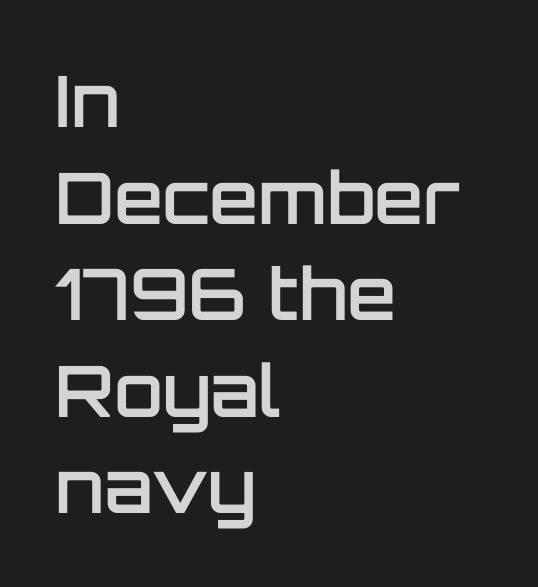
{"serif": "no", "italic": "no", "bold": "semi", "weight": "semibold", "width": "normal", "stroke_contrast": "low", "x_height": "large", "monospaced": "no", "underline": "no", "align": "left", "line_spacing": "normal", "line_spacing_ratio": 1.36, "letter_spacing": "normal", "letter_spacing_em": 0.0, "glyph_px": 71}
